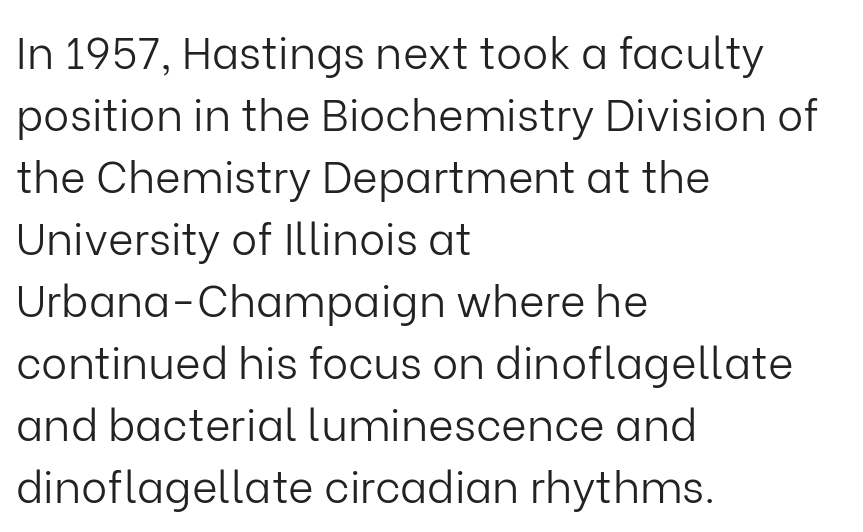
The image shows 44 px light sans-serif type, upright; set left-aligned, normal line spacing (1.41x), normal letter spacing, not underlined; low stroke contrast and a medium x-height.
